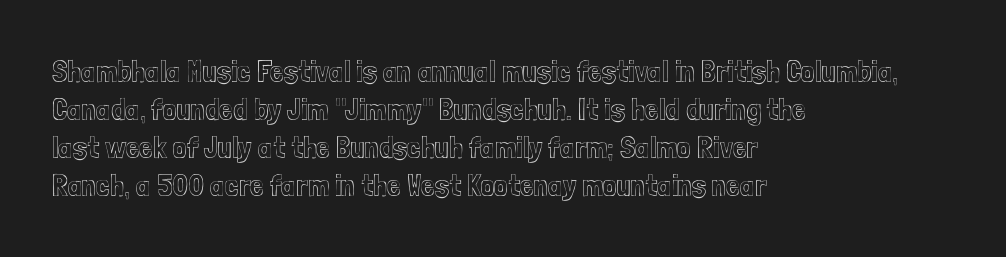
The image shows 31 px condensed type, upright; set left-aligned, line spacing 1.23x, normal letter spacing, not underlined; a medium x-height.
